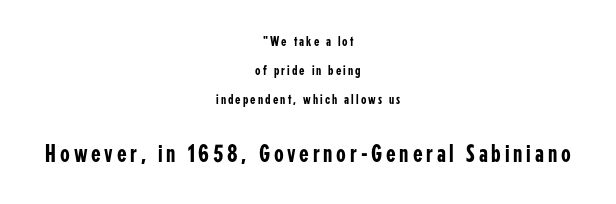
Q: Is the text italic (slanted)? A: No, it is upright.
Q: Is the text underlined? A: No.
Q: How is the paragraph aligned? A: Centered.
Q: Is the spacing between lines tight, normal or loose? A: Loose.
Q: Which block of text is set in a larger size, the first (top) or the second (bottom)? A: The second (bottom) one.
